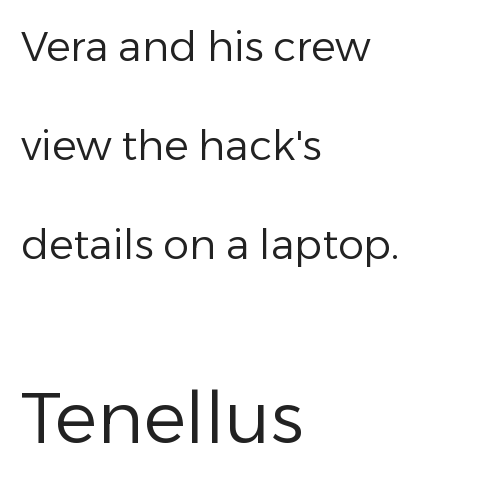
Q: Is the text bold? A: No.
Q: Is the text italic (slanted)? A: No, it is upright.
Q: Is the typeface a serif or a sans-serif typeface? A: Sans-serif.
Q: Is the text underlined? A: No.
Q: How is the paragraph aligned? A: Left-aligned.
Q: Is the spacing between letters normal or unusually wide? A: Normal.
Q: Is the spacing between lines tight, normal or loose? A: Loose.
Q: Which block of text is set in a larger size, the first (top) or the second (bottom)? A: The second (bottom) one.
Q: Width (condensed, normal, or wide)? A: Normal.
Q: Stroke contrast? A: Low.
Q: x-height? A: Medium.
Q: Monospaced? A: No.
